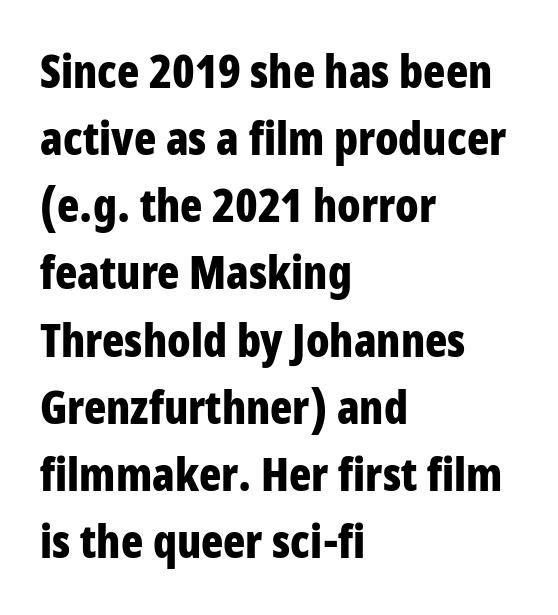
{"serif": "no", "italic": "no", "bold": "yes", "weight": "bold", "width": "condensed", "stroke_contrast": "low", "x_height": "large", "monospaced": "no", "underline": "no", "align": "left", "line_spacing": "normal", "line_spacing_ratio": 1.46, "letter_spacing": "normal", "letter_spacing_em": 0.0, "glyph_px": 46}
